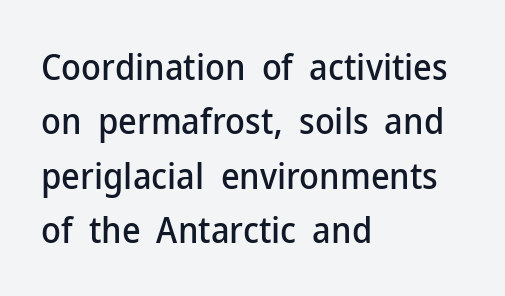
Q: Is the text italic (slanted)? A: No, it is upright.
Q: Is the typeface a serif or a sans-serif typeface? A: Sans-serif.
Q: Is the text underlined? A: No.
Q: How is the paragraph aligned? A: Left-aligned.
Q: Is the spacing between letters normal or unusually wide? A: Normal.
Q: Is the spacing between lines tight, normal or loose? A: Normal.
Q: Width (condensed, normal, or wide)? A: Normal.
Q: Stroke contrast? A: Low.
Q: x-height? A: Medium.
Q: Monospaced? A: No.
